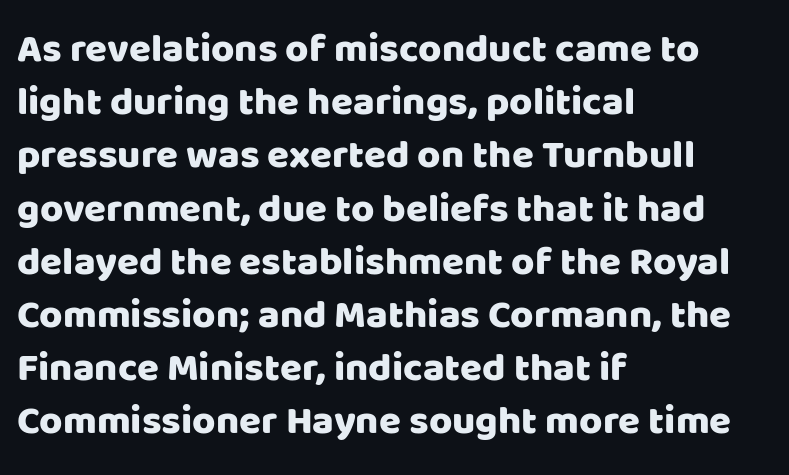
Q: Is the text italic (slanted)? A: No, it is upright.
Q: Is the typeface a serif or a sans-serif typeface? A: Sans-serif.
Q: Is the text underlined? A: No.
Q: How is the paragraph aligned? A: Left-aligned.
Q: Is the spacing between letters normal or unusually wide? A: Normal.
Q: Is the spacing between lines tight, normal or loose? A: Normal.
Q: Width (condensed, normal, or wide)? A: Normal.
Q: Stroke contrast? A: Low.
Q: x-height? A: Large.
Q: Monospaced? A: No.
